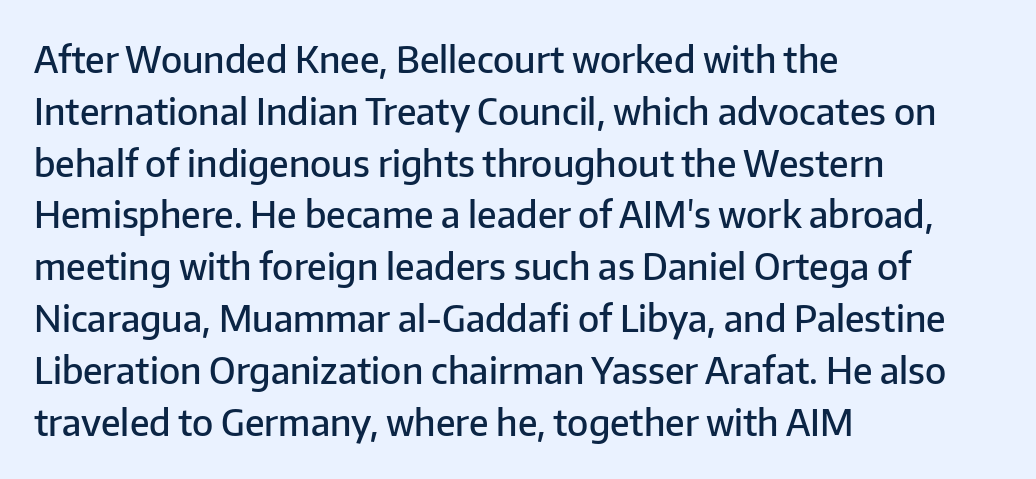
The passage shown stacks its lines at a standard gap. Horizontal alignment here is leftward, the default for most running prose. Descenders are the only things crossing below the line. These lines carry some extra weight — a demibold, not a full bold. These lines are rendered in a variable-pitch font.
